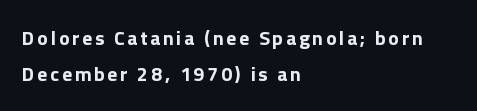
Q: Is the text bold? A: Yes.
Q: Is the text italic (slanted)? A: No, it is upright.
Q: Is the text underlined? A: No.
Q: How is the paragraph aligned? A: Left-aligned.
